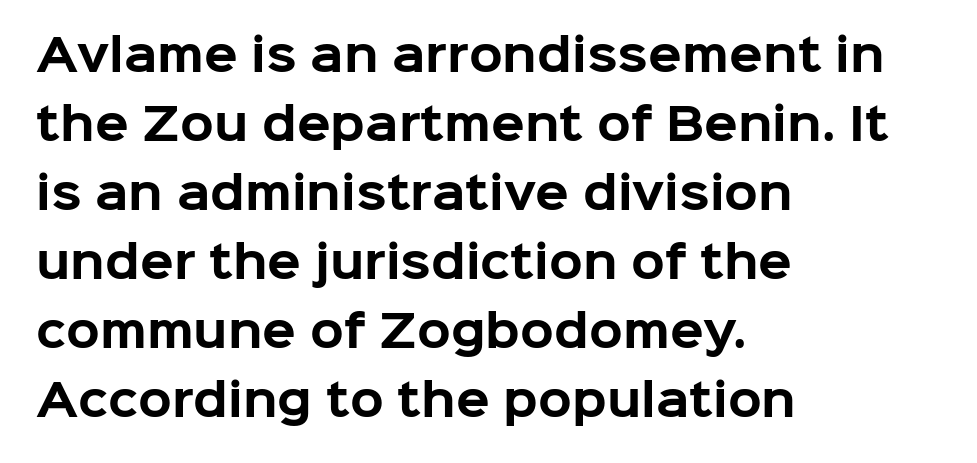
Is there much room between lines? A standard amount, neither cramped nor airy. Grotesque or geometric, the face here clearly has no serifs. The letters advance in unequal steps, a hallmark of proportional type. The paragraph has a hard left edge and a soft right edge. The passage shown is not underscored anywhere.
